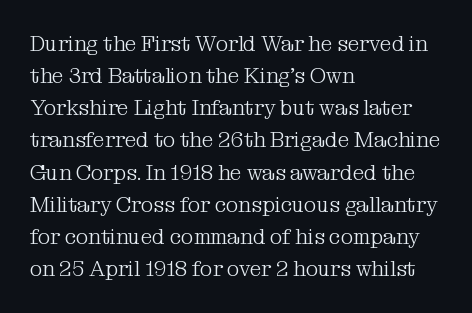
Is the block centered? No — it sits flush against the left margin. Honestly, the row spacing looks completely unremarkable. Check under the words: just untouched page. Ascenders rise straight up at ninety degrees. Nobody touched the tracking dial on this one.
